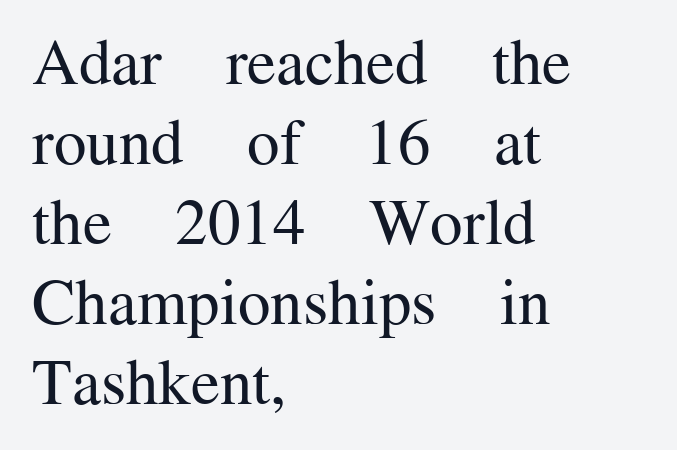
The paragraph has a hard left edge and a soft right edge. Think of a printed novel: that variable character pitch is what you see here. If you drew a line through each stem, it would be perfectly vertical. The glyphs in this specimen are seriffed. The weight would be labelled regular, book, light, or lighter still. The face used here is rendered with its standard letterfit.
